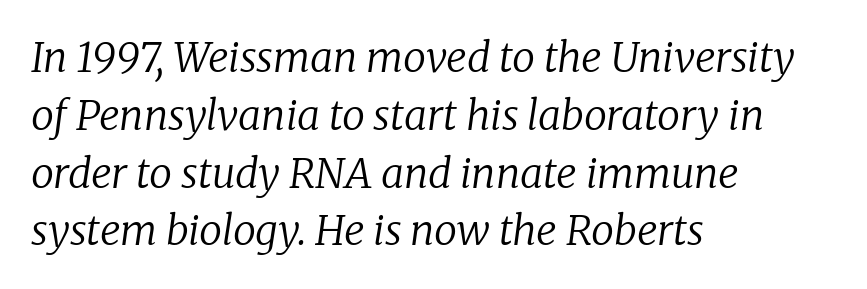
The image shows 41 px regular-weight serif type, italic (leaning right); set left-aligned, normal line spacing (1.41x), normal letter spacing, not underlined; low stroke contrast and a medium x-height.
